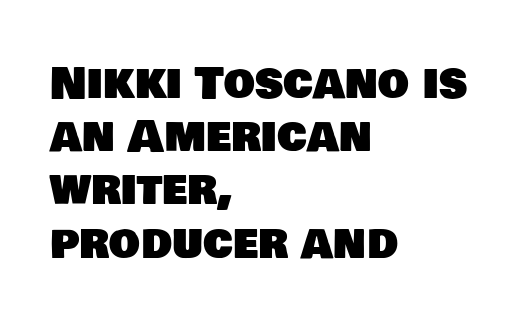
The image shows 44 px sans-serif type; set left-aligned, line spacing 1.21x, normal letter spacing, not underlined; low stroke contrast and a large x-height.
